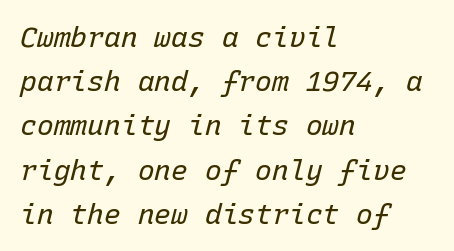
One-word summary of the alignment: left. Vertical spacing — default. Words appear dense and cohesive because spacing is normal. The font sits on the lighter half of the weight spectrum, regular included. Lines of text with bare space underneath. Yep, that's italic — everything's leaning.
